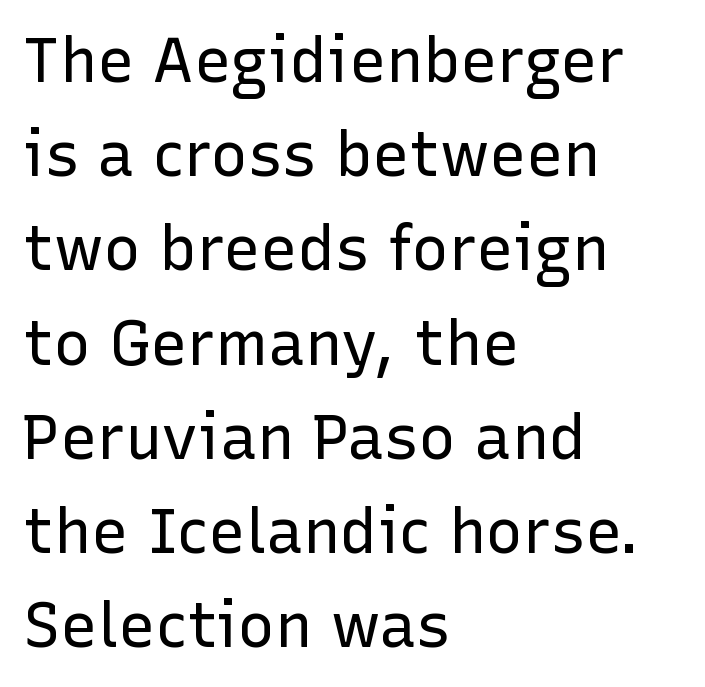
Q: Is the text bold? A: No.
Q: Is the text italic (slanted)? A: No, it is upright.
Q: Is the typeface a serif or a sans-serif typeface? A: Sans-serif.
Q: Is the text underlined? A: No.
Q: How is the paragraph aligned? A: Left-aligned.
Q: Is the spacing between letters normal or unusually wide? A: Normal.
Q: Is the spacing between lines tight, normal or loose? A: Normal.
Q: Width (condensed, normal, or wide)? A: Normal.
Q: Stroke contrast? A: Low.
Q: x-height? A: Medium.
Q: Monospaced? A: No.
